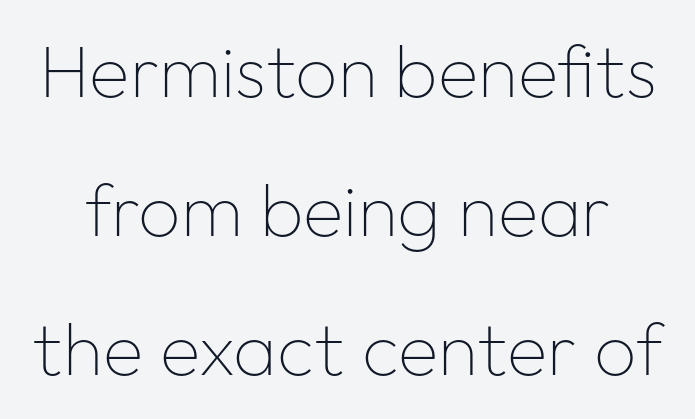
{"serif": "no", "italic": "no", "bold": "no", "weight": "thin", "width": "normal", "stroke_contrast": "low", "x_height": "medium", "monospaced": "no", "underline": "no", "line_spacing_ratio": 1.88, "letter_spacing": "normal", "letter_spacing_em": 0.0, "glyph_px": 74}
